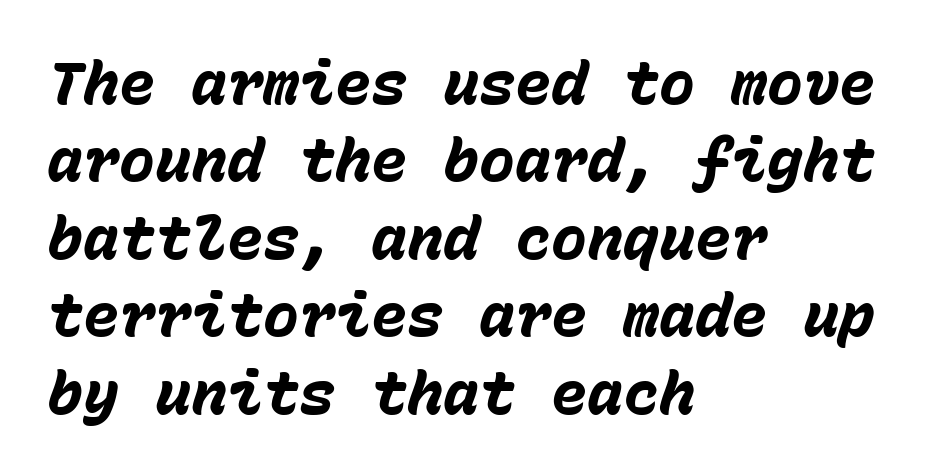
Compared with ordinary roman type, these characters are visibly tilted. The passage shown is not underscored anywhere. The rendering uses a moderate line-height, typical for paragraphs. The face used here is monospaced, like something from a code editor. The passage shown is emphatically bold. Spacing between characters is what you'd get straight out of the box.
